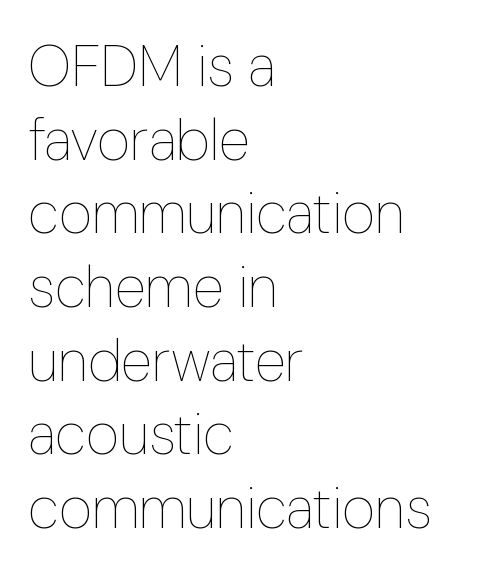
You could not count columns in this text — the font is proportionally spaced. This sample keeps an unexceptional amount of space between lines. Observe the ordinary spacing: letters are neighbours, not strangers. It's the straight-up-and-down kind of type.
